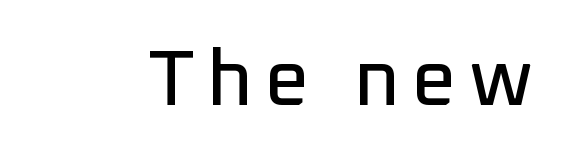
Words float on clear page, feet unadorned. Varying glyph widths throughout — classic text-font behaviour. If you drew a line through each stem, it would be perfectly vertical. Serifs: no, the terminals of the letterforms are clean.
